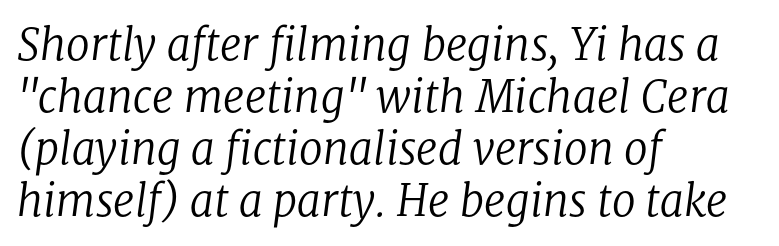
{"serif": "yes", "italic": "yes", "lean": "right", "slant_degrees": 8, "bold": "no", "weight": "regular", "width": "normal", "stroke_contrast": "low", "x_height": "medium", "monospaced": "no", "underline": "no", "align": "left", "line_spacing_ratio": 1.21, "letter_spacing": "normal", "letter_spacing_em": 0.0, "glyph_px": 43}
